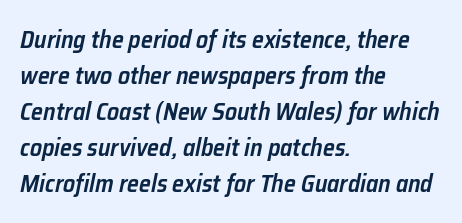
This rendering leaves character spacing at its baseline value. What weight is shown? A semibold, between regular and bold. Descenders hang freely into open space. This block has exactly the height ordinary leading produces.
